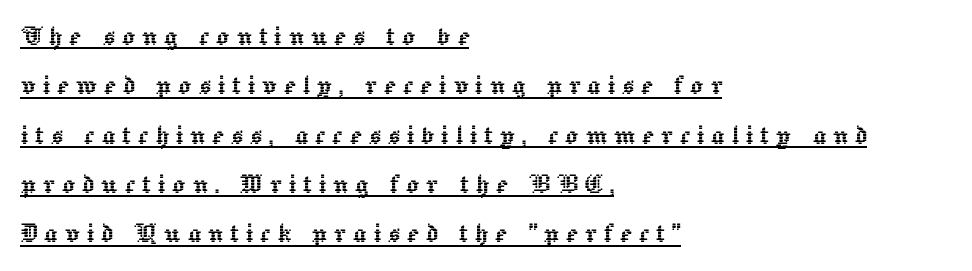
The image shows 32 px text type, upright; set left-aligned, normal line spacing (1.54x), unusually wide letter spacing (+0.21 em), underlined; a medium x-height.
